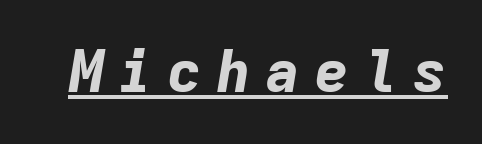
Between one letter and the next there's a generous, obvious gap. Underline: present. Strokes here are thick enough to call this a true bold. The glyphs look as if they've been sheared to an angle. Monospaced: the letters line up in strict vertical columns.
